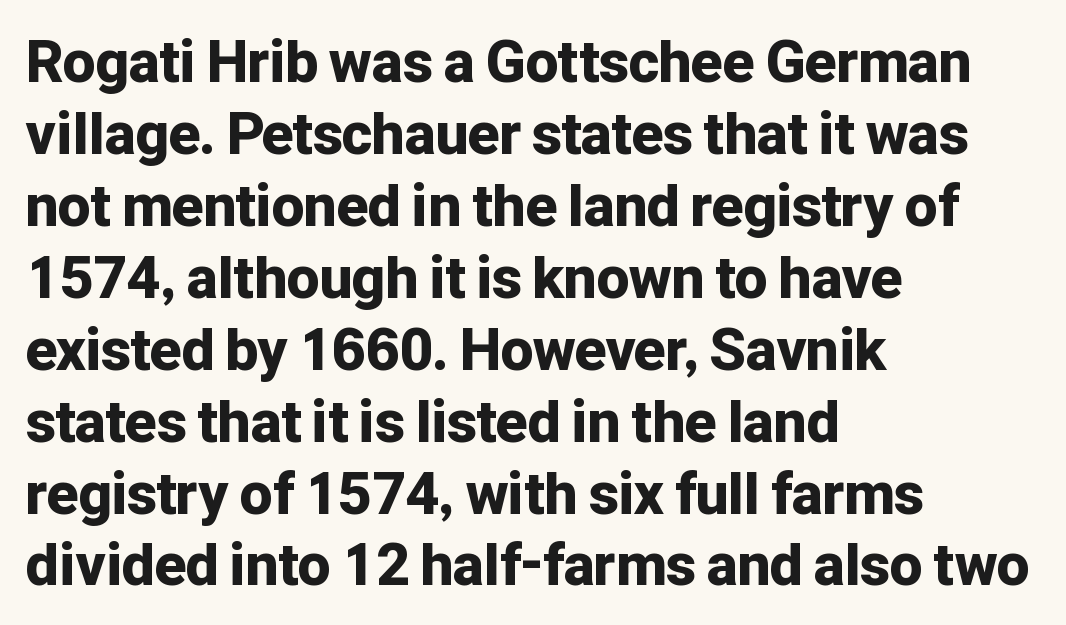
You could call the tracking neutral — neither tight nor loose. Every row of glyphs begins at an identical x-position on the left. Serifs: no, the terminals of the letterforms are clean. Note the varied advance widths — an 'i' is clearly narrower than an 'm'. Heavy, bold letterforms. Underline: absent.
